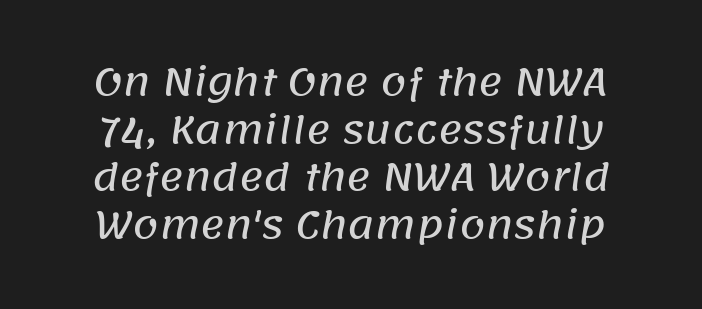
Q: Is the typeface a serif or a sans-serif typeface? A: Sans-serif.
Q: Is the text underlined? A: No.
Q: How is the paragraph aligned? A: Centered.
Q: Is the spacing between letters normal or unusually wide? A: Normal.
Q: Is the spacing between lines tight, normal or loose? A: Normal.
Q: Width (condensed, normal, or wide)? A: Normal.
Q: Stroke contrast? A: Low.
Q: x-height? A: Large.
Q: Monospaced? A: No.
